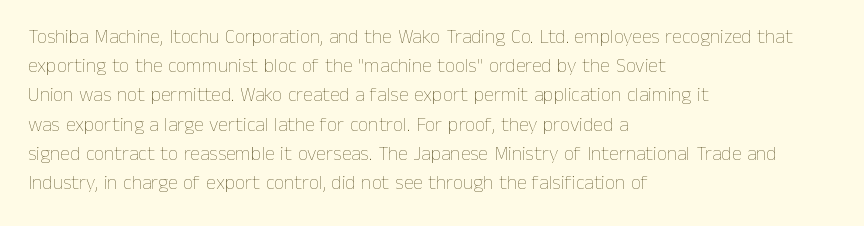
{"italic": "no", "bold": "no", "underline": "no", "align": "left", "line_spacing": "normal", "line_spacing_ratio": 1.46, "letter_spacing": "normal", "letter_spacing_em": 0.0, "glyph_px": 20}
